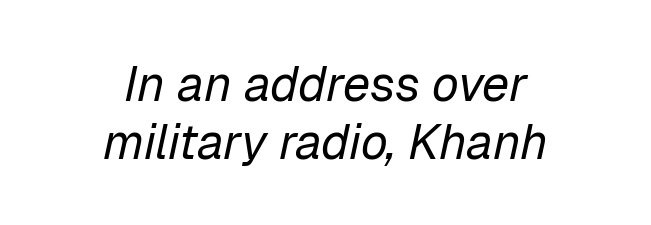
The image shows 49 px regular-weight type, italic (leaning right); set centered, line spacing 1.18x, normal letter spacing, not underlined; low stroke contrast and a medium x-height.
